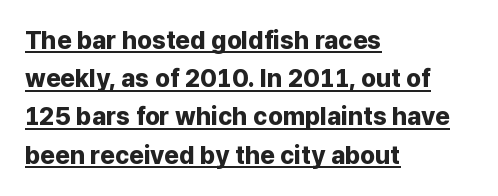
The image shows 25 px bold type, upright; set left-aligned, normal line spacing (1.53x), normal letter spacing, underlined.
